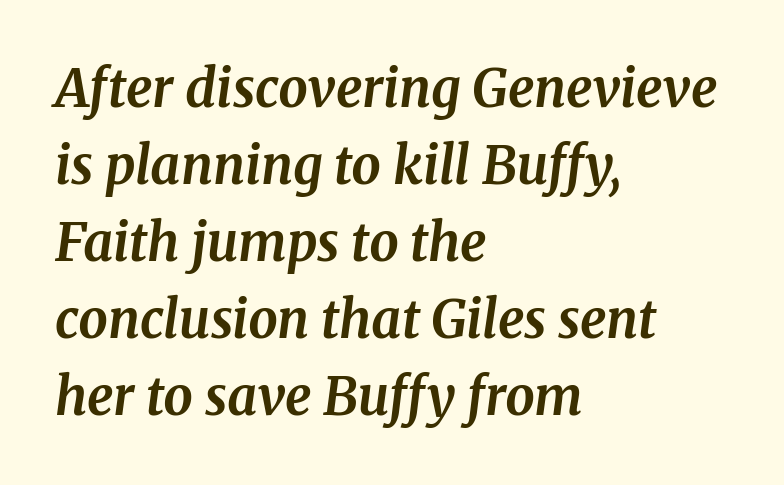
This rendering features lettering with no underline. The typesetting leans heavy: a genuine bold. The letters advance in unequal steps, a hallmark of proportional type. Letter spacing: default.
